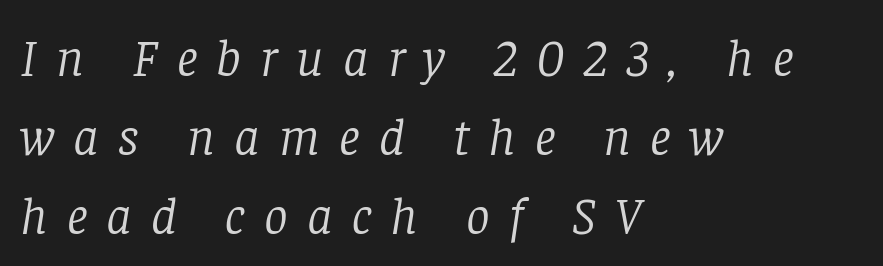
Q: Is the text bold? A: No.
Q: Is the text italic (slanted)? A: Yes, it leans right by about 8 degrees.
Q: Is the typeface a serif or a sans-serif typeface? A: Serif.
Q: Is the text underlined? A: No.
Q: How is the paragraph aligned? A: Left-aligned.
Q: Is the spacing between letters normal or unusually wide? A: Unusually wide.
Q: Is the spacing between lines tight, normal or loose? A: Normal.
Q: Width (condensed, normal, or wide)? A: Normal.
Q: Stroke contrast? A: Low.
Q: x-height? A: Large.
Q: Monospaced? A: No.
